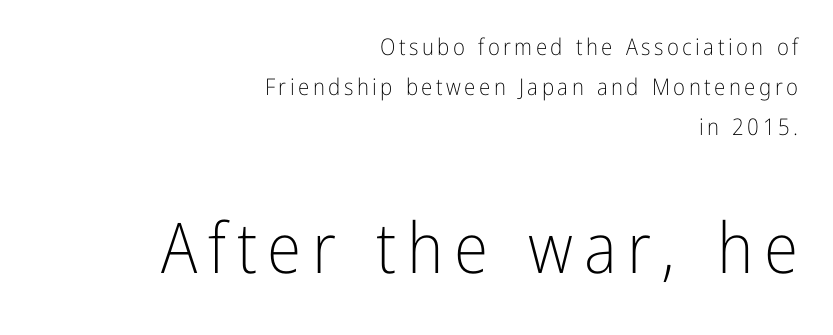
The foot of each line stays bare and open. Is this a fixed-width face? No — the glyphs have proportional, varying widths. The typeface has the unassuming heft of standard copy or less. Type size steps up from the first block to the second. In terms of letterform style, serifs are entirely absent.
